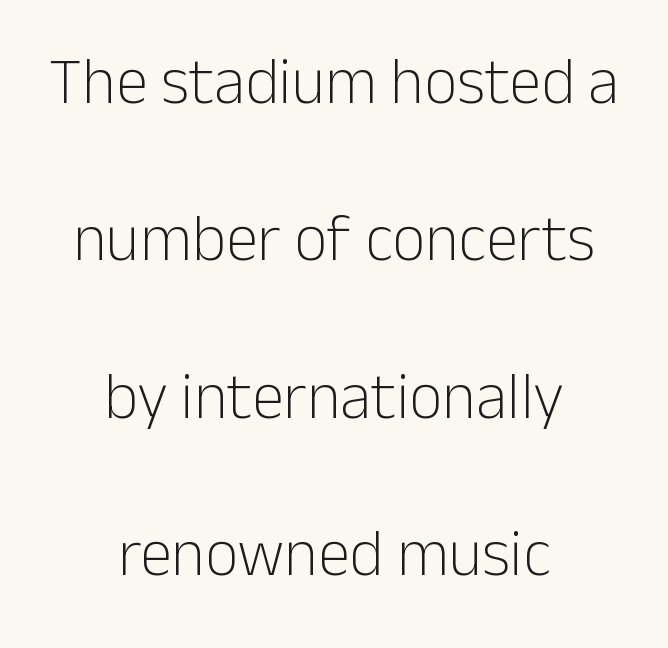
Q: Is the text bold? A: No.
Q: Is the text italic (slanted)? A: No, it is upright.
Q: Is the typeface a serif or a sans-serif typeface? A: Sans-serif.
Q: Is the text underlined? A: No.
Q: How is the paragraph aligned? A: Centered.
Q: Is the spacing between letters normal or unusually wide? A: Normal.
Q: Is the spacing between lines tight, normal or loose? A: Loose.
Q: Width (condensed, normal, or wide)? A: Normal.
Q: Stroke contrast? A: Low.
Q: x-height? A: Medium.
Q: Monospaced? A: No.
